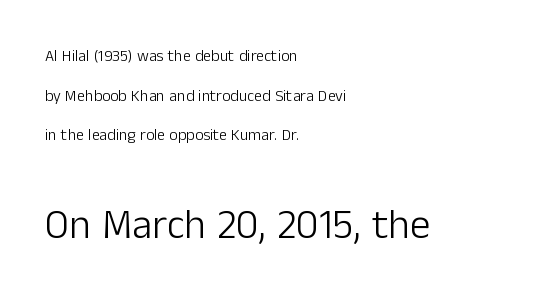
Q: Is the text bold? A: No.
Q: Is the text italic (slanted)? A: No, it is upright.
Q: Is the typeface a serif or a sans-serif typeface? A: Sans-serif.
Q: Is the text underlined? A: No.
Q: How is the paragraph aligned? A: Left-aligned.
Q: Is the spacing between letters normal or unusually wide? A: Normal.
Q: Is the spacing between lines tight, normal or loose? A: Loose.
Q: Which block of text is set in a larger size, the first (top) or the second (bottom)? A: The second (bottom) one.
Q: Width (condensed, normal, or wide)? A: Normal.
Q: Stroke contrast? A: Low.
Q: x-height? A: Medium.
Q: Monospaced? A: No.
